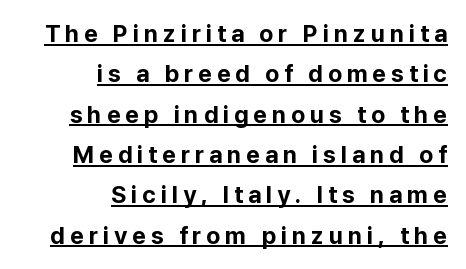
{"italic": "no", "bold": "yes", "underline": "yes", "align": "right", "line_spacing": "normal", "line_spacing_ratio": 1.68, "letter_spacing": "wide", "letter_spacing_em": 0.2, "glyph_px": 24}
